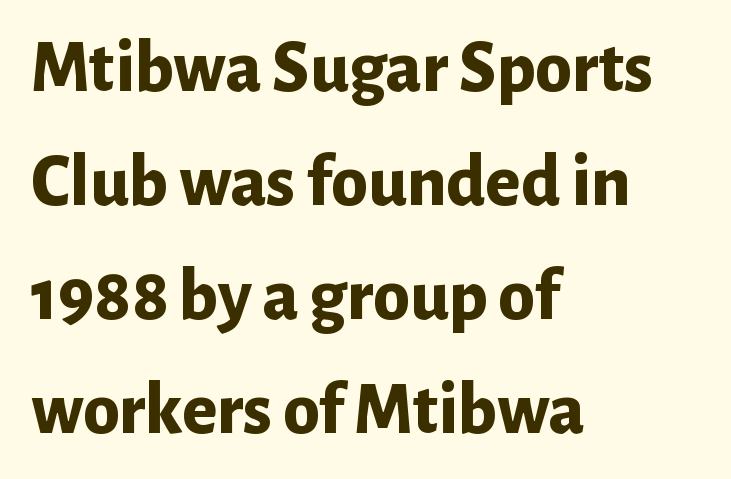
The image shows 74 px bold sans-serif type, upright; set left-aligned, normal line spacing (1.54x), normal letter spacing, not underlined; low stroke contrast and a medium x-height.
